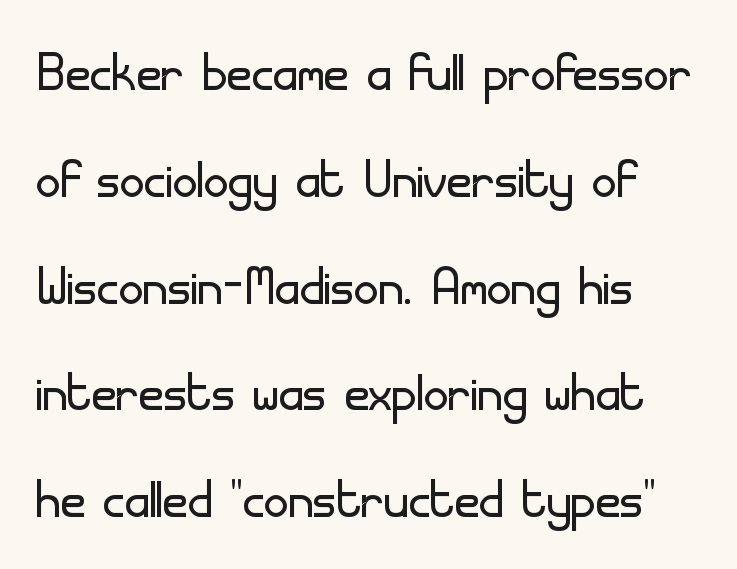
Q: Is the text bold? A: No.
Q: Is the text italic (slanted)? A: No, it is upright.
Q: Is the typeface a serif or a sans-serif typeface? A: Sans-serif.
Q: Is the text underlined? A: No.
Q: How is the paragraph aligned? A: Left-aligned.
Q: Is the spacing between letters normal or unusually wide? A: Normal.
Q: Is the spacing between lines tight, normal or loose? A: Normal.
Q: Width (condensed, normal, or wide)? A: Normal.
Q: Stroke contrast? A: Low.
Q: x-height? A: Small.
Q: Monospaced? A: No.
